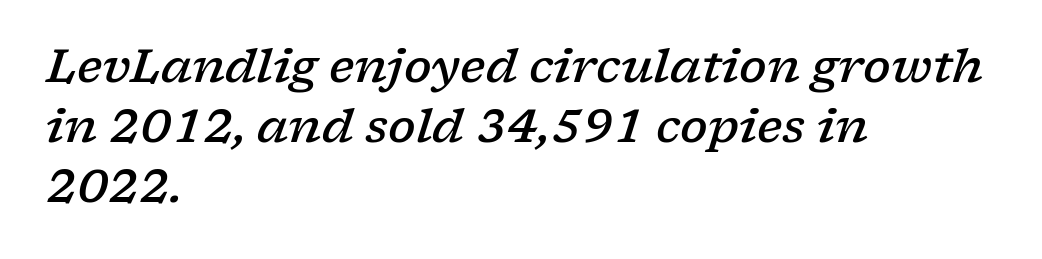
The image shows 46 px semibold, wide serif type, italic (leaning right); set left-aligned, normal line spacing (1.3x), normal letter spacing, not underlined; low stroke contrast and a medium x-height.
